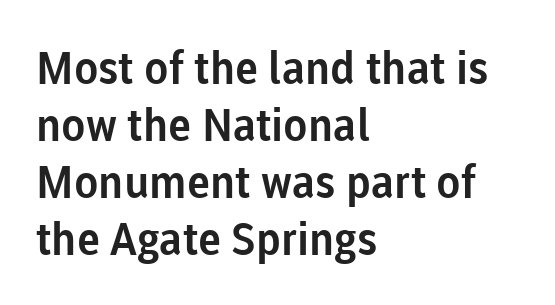
Spacing verdict: proportional, widths tailored to each character. In terms of leading, this rendering sits right in the middle. The letters stand upright; this is a roman face. This rendering features lettering with no underline. Where is the straight margin? On the left.
